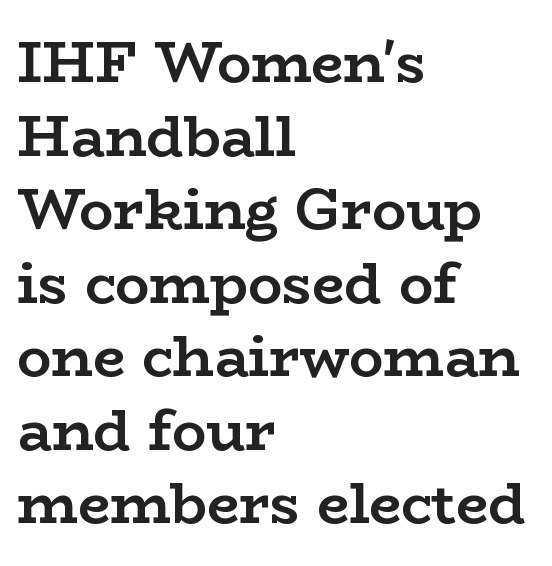
The image shows 57 px semibold, wide serif type, upright; set left-aligned, normal line spacing (1.29x), normal letter spacing, not underlined; low stroke contrast and a medium x-height.
